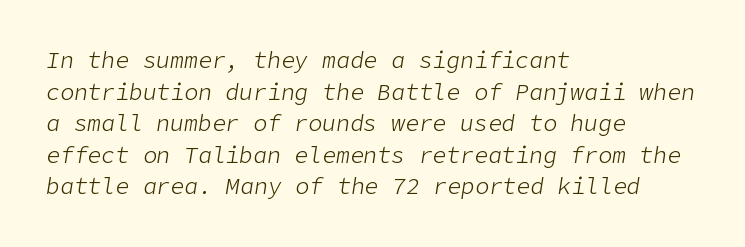
Q: Is the text bold? A: No.
Q: Is the text italic (slanted)? A: Yes, it leans right by about 9 degrees.
Q: Is the text underlined? A: No.
Q: How is the paragraph aligned? A: Left-aligned.
Q: Is the spacing between letters normal or unusually wide? A: Normal.
Q: Is the spacing between lines tight, normal or loose? A: Normal.
